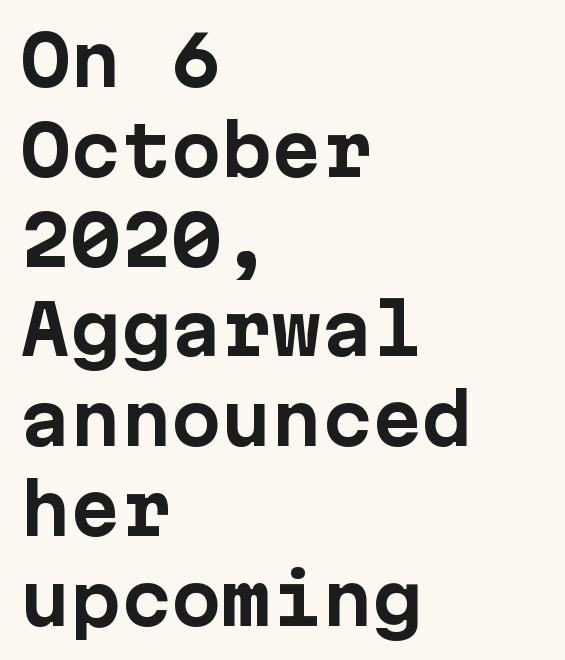
The image shows 67 px bold sans-serif type, upright; set left-aligned, normal line spacing (1.34x), normal letter spacing, not underlined; low stroke contrast and a medium x-height.
